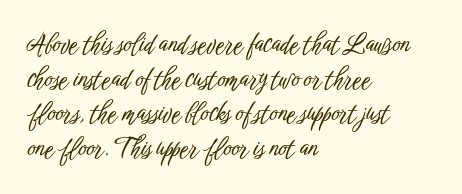
The image shows 25 px text type; set left-aligned, normal line spacing (1.39x), normal letter spacing, not underlined.
